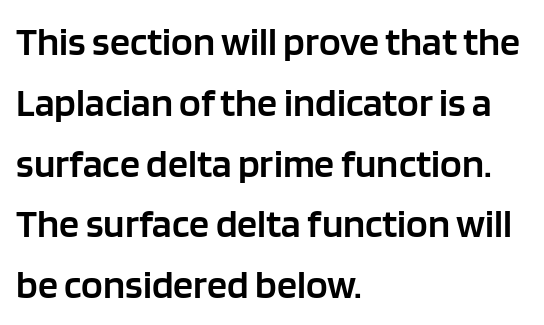
{"serif": "no", "italic": "no", "bold": "semi", "weight": "semibold", "width": "normal", "stroke_contrast": "low", "x_height": "large", "monospaced": "no", "underline": "no", "align": "left", "line_spacing": "normal", "line_spacing_ratio": 1.52, "letter_spacing": "normal", "letter_spacing_em": 0.0, "glyph_px": 40}
